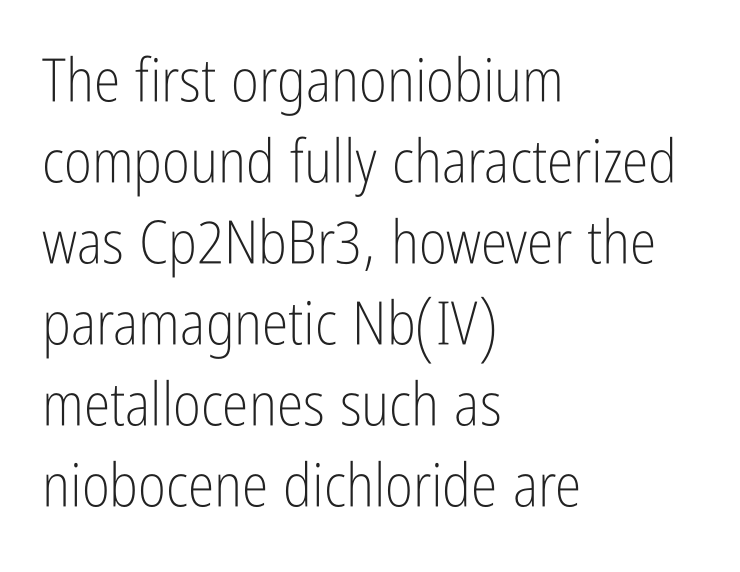
Q: Is the text bold? A: No.
Q: Is the text italic (slanted)? A: No, it is upright.
Q: Is the typeface a serif or a sans-serif typeface? A: Sans-serif.
Q: Is the text underlined? A: No.
Q: How is the paragraph aligned? A: Left-aligned.
Q: Is the spacing between letters normal or unusually wide? A: Normal.
Q: Is the spacing between lines tight, normal or loose? A: Normal.
Q: Width (condensed, normal, or wide)? A: Condensed.
Q: Stroke contrast? A: Low.
Q: x-height? A: Medium.
Q: Monospaced? A: No.
